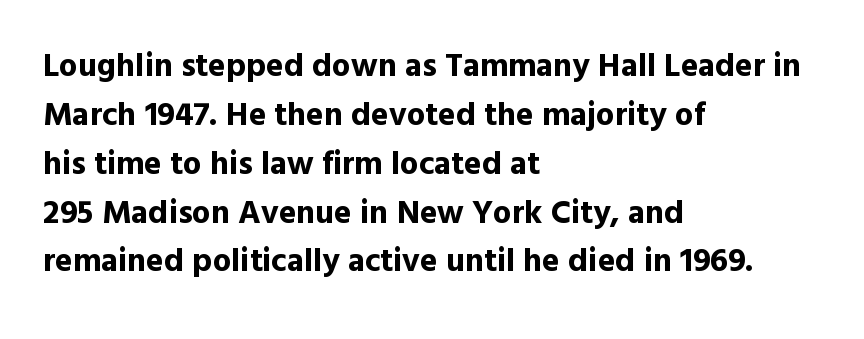
Q: Is the text bold? A: Yes.
Q: Is the text italic (slanted)? A: No, it is upright.
Q: Is the typeface a serif or a sans-serif typeface? A: Sans-serif.
Q: Is the text underlined? A: No.
Q: How is the paragraph aligned? A: Left-aligned.
Q: Is the spacing between letters normal or unusually wide? A: Normal.
Q: Is the spacing between lines tight, normal or loose? A: Normal.
Q: Width (condensed, normal, or wide)? A: Normal.
Q: x-height? A: Medium.
Q: Monospaced? A: No.
